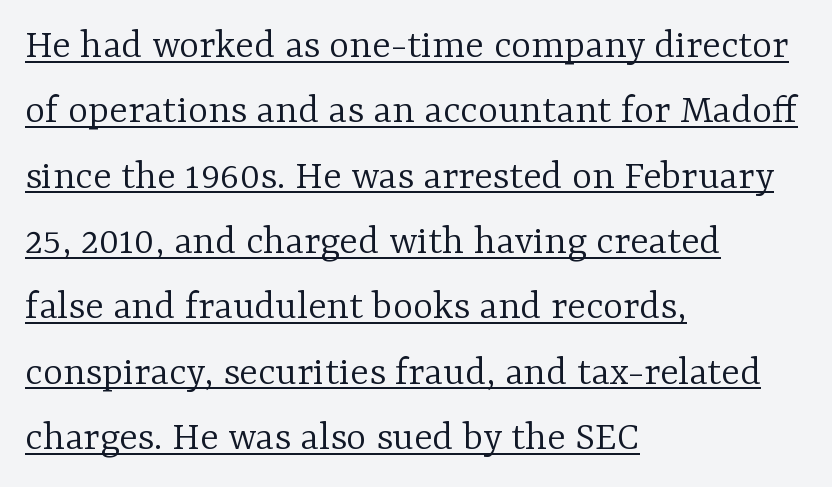
Q: Is the text bold? A: No.
Q: Is the text italic (slanted)? A: No, it is upright.
Q: Is the typeface a serif or a sans-serif typeface? A: Serif.
Q: Is the text underlined? A: Yes.
Q: How is the paragraph aligned? A: Left-aligned.
Q: Is the spacing between letters normal or unusually wide? A: Normal.
Q: Is the spacing between lines tight, normal or loose? A: Normal.
Q: Width (condensed, normal, or wide)? A: Normal.
Q: Stroke contrast? A: Low.
Q: x-height? A: Medium.
Q: Monospaced? A: No.
